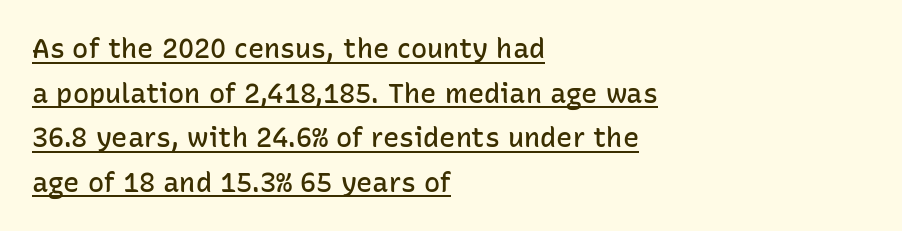
Q: Is the text bold? A: Semi-bold.
Q: Is the text italic (slanted)? A: No, it is upright.
Q: Is the text underlined? A: Yes.
Q: How is the paragraph aligned? A: Left-aligned.
Q: Is the spacing between letters normal or unusually wide? A: Normal.
Q: Is the spacing between lines tight, normal or loose? A: Normal.
